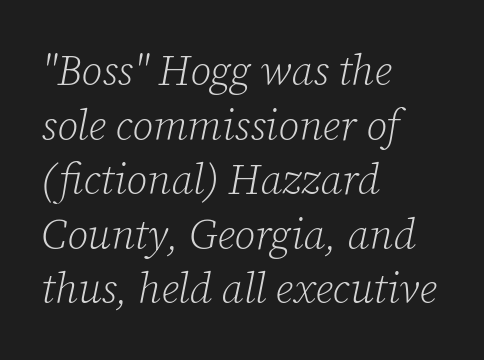
Q: Is the text bold? A: No.
Q: Is the text italic (slanted)? A: Yes, it leans right by about 12 degrees.
Q: Is the typeface a serif or a sans-serif typeface? A: Serif.
Q: Is the text underlined? A: No.
Q: How is the paragraph aligned? A: Left-aligned.
Q: Is the spacing between letters normal or unusually wide? A: Normal.
Q: Is the spacing between lines tight, normal or loose? A: Normal.
Q: Width (condensed, normal, or wide)? A: Normal.
Q: Stroke contrast? A: Low.
Q: x-height? A: Medium.
Q: Monospaced? A: No.
